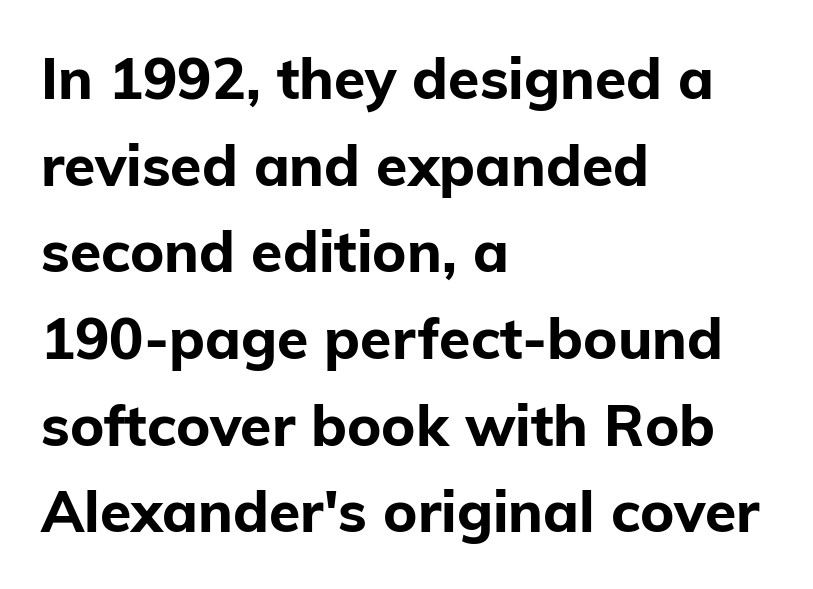
The image shows 57 px bold sans-serif type, upright; set left-aligned, normal line spacing (1.52x), normal letter spacing, not underlined; low stroke contrast and a medium x-height.
